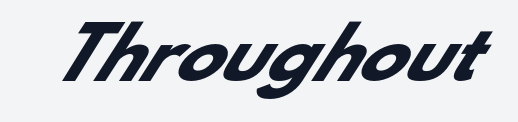
Q: Is the text bold? A: Yes.
Q: Is the typeface a serif or a sans-serif typeface? A: Sans-serif.
Q: Is the text underlined? A: No.
Q: Is the spacing between letters normal or unusually wide? A: Normal.
Q: Width (condensed, normal, or wide)? A: Normal.
Q: Stroke contrast? A: Low.
Q: x-height? A: Small.
Q: Monospaced? A: No.
